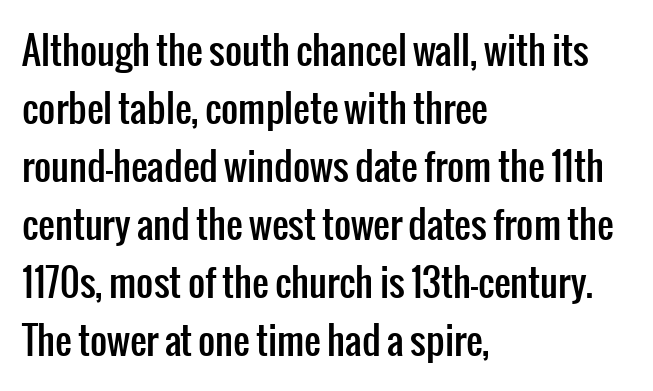
Students, note that the glyphs here touch the page at normal intervals. Varying glyph widths throughout — classic text-font behaviour. The specimen reads as upright at a glance. The rendering anchors every line to the left-hand side.
